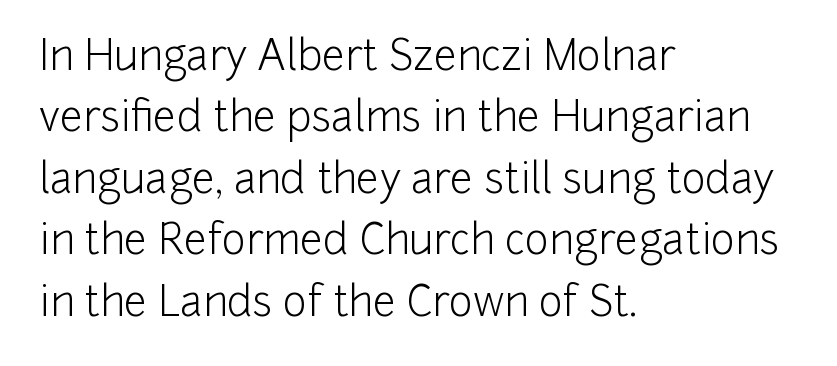
The image shows 41 px light sans-serif type, upright; set left-aligned, normal line spacing (1.5x), normal letter spacing, not underlined; low stroke contrast and a medium x-height.
